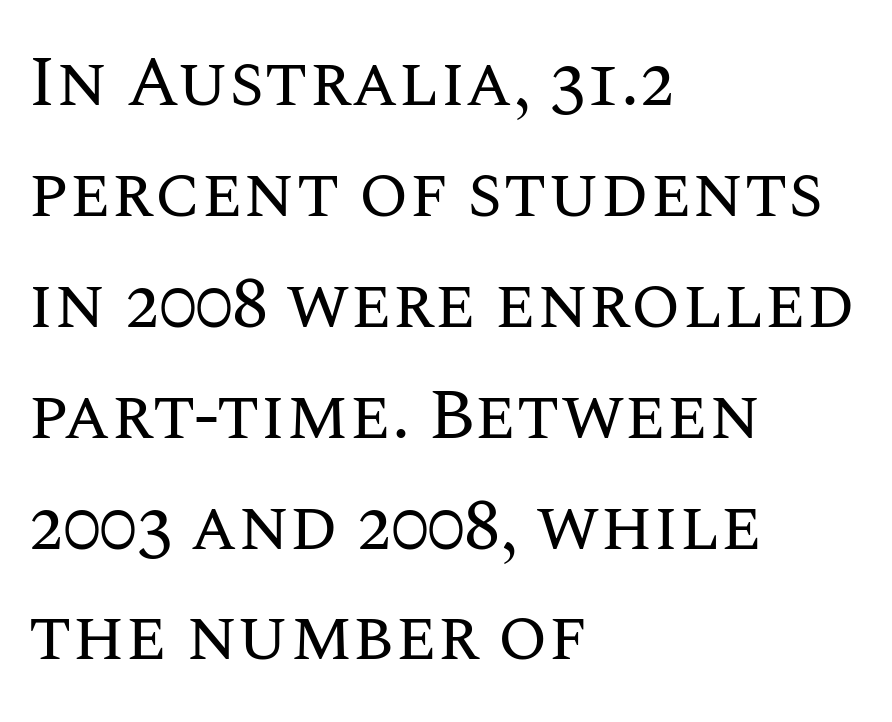
The specimen omits any rule beneath the text block's lines. You could not count columns in this text — the font is proportionally spaced. These lines sit exactly where default settings would place them. Every character sits straight up, as roman type does.
